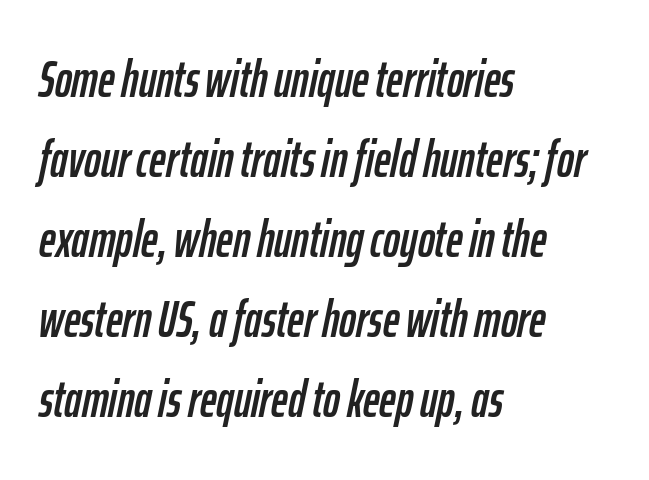
The image shows 51 px condensed type, italic (leaning right); set left-aligned, normal line spacing (1.57x), normal letter spacing, not underlined; low stroke contrast and a medium x-height.
